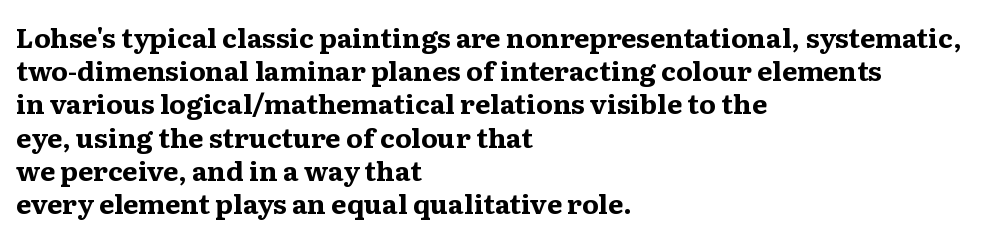
There is no visible air inserted between adjacent glyphs. In terms of weight, the rendering is a true, heavy bold. Visually the block forms a straight wall on the left and a jagged coastline on the right. Lines of text with bare space underneath. If you drew a line through each stem, it would be perfectly vertical.
